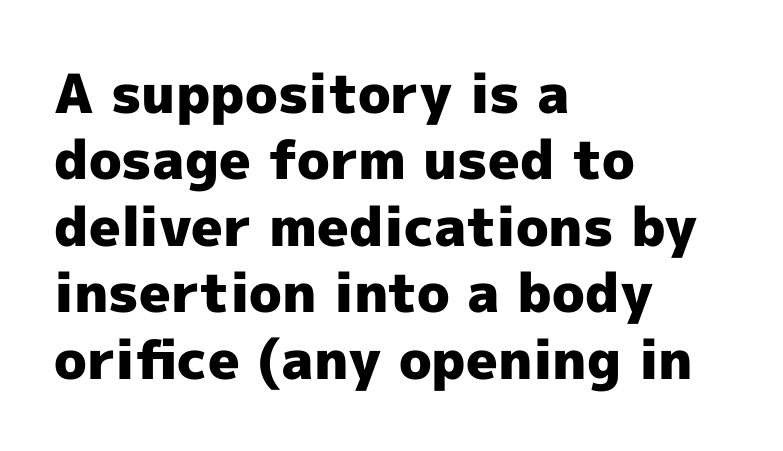
The image shows 54 px heavy sans-serif type, upright; set left-aligned, line spacing 1.23x, normal letter spacing, not underlined; a medium x-height.
